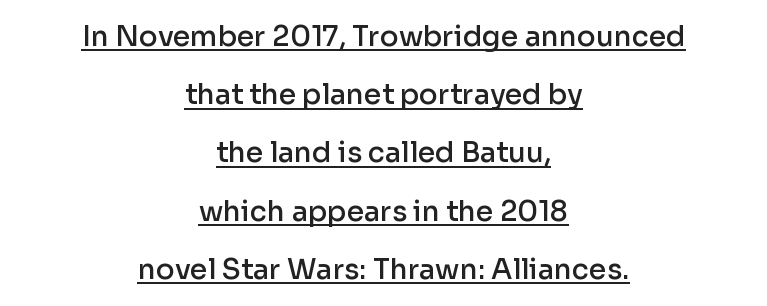
{"serif": "no", "italic": "no", "bold": "semi", "weight": "semibold", "width": "normal", "stroke_contrast": "low", "x_height": "medium", "monospaced": "no", "underline": "yes", "align": "center", "line_spacing": "loose", "line_spacing_ratio": 2.08, "letter_spacing": "normal", "letter_spacing_em": 0.0, "glyph_px": 28}
